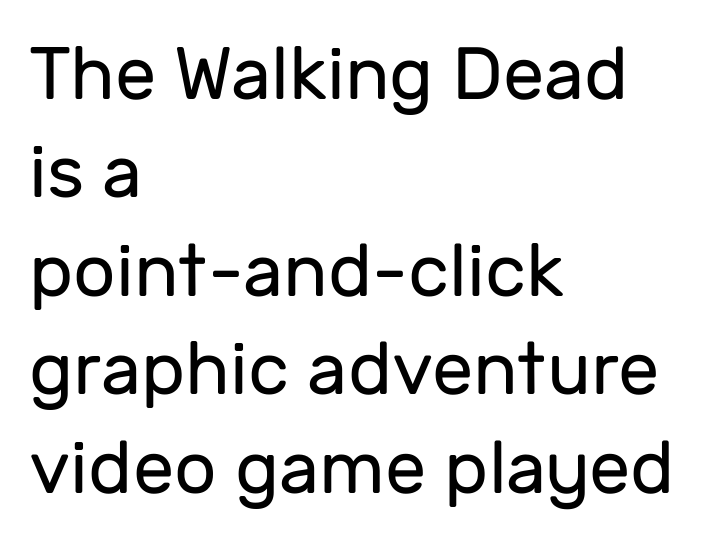
The image shows 74 px regular-weight sans-serif type, upright; set left-aligned, normal line spacing (1.33x), normal letter spacing, not underlined; low stroke contrast and a medium x-height.
